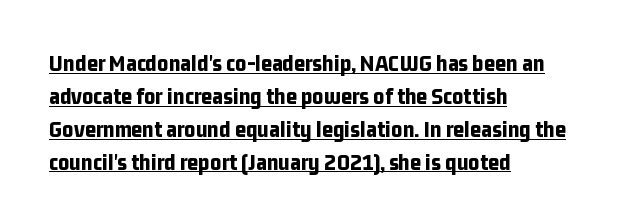
{"italic": "no", "bold": "yes", "underline": "yes", "align": "left", "line_spacing": "normal", "line_spacing_ratio": 1.37, "letter_spacing": "normal", "letter_spacing_em": 0.0, "glyph_px": 24}
